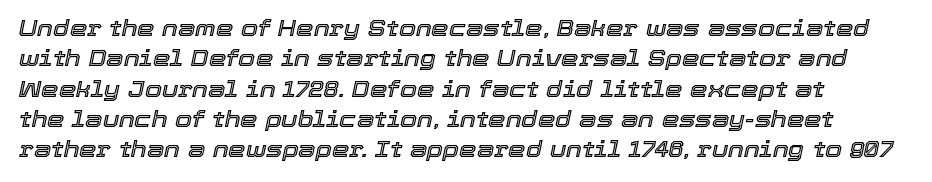
{"italic": "yes", "lean": "right", "slant_degrees": 12, "underline": "no", "line_spacing": "normal", "line_spacing_ratio": 1.38, "letter_spacing": "normal", "letter_spacing_em": 0.0, "glyph_px": 22}
